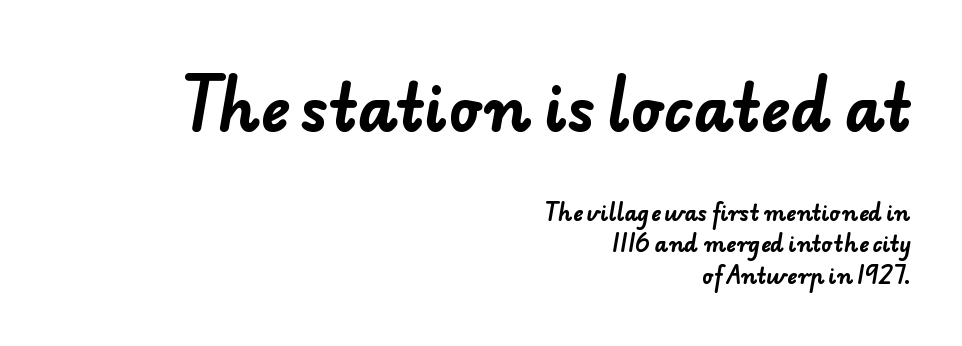
Q: Is the text bold? A: Yes.
Q: Is the typeface a serif or a sans-serif typeface? A: Sans-serif.
Q: Is the text underlined? A: No.
Q: How is the paragraph aligned? A: Right-aligned.
Q: Is the spacing between letters normal or unusually wide? A: Normal.
Q: Is the spacing between lines tight, normal or loose? A: Normal.
Q: Which block of text is set in a larger size, the first (top) or the second (bottom)? A: The first (top) one.
Q: Width (condensed, normal, or wide)? A: Normal.
Q: Stroke contrast? A: Low.
Q: x-height? A: Small.
Q: Monospaced? A: No.
